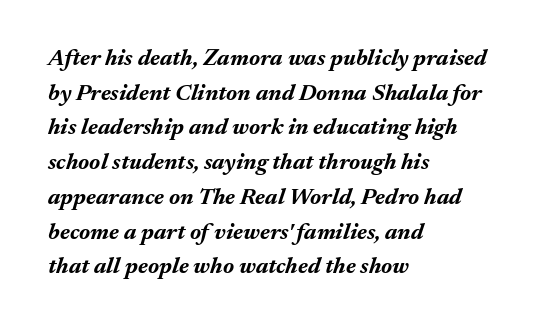
Horizontally, the lines are justified to the leading edge only. Nothing unusual about the tracking: characters are spaced as the font intends. Posture: slanted. Regular leading.
